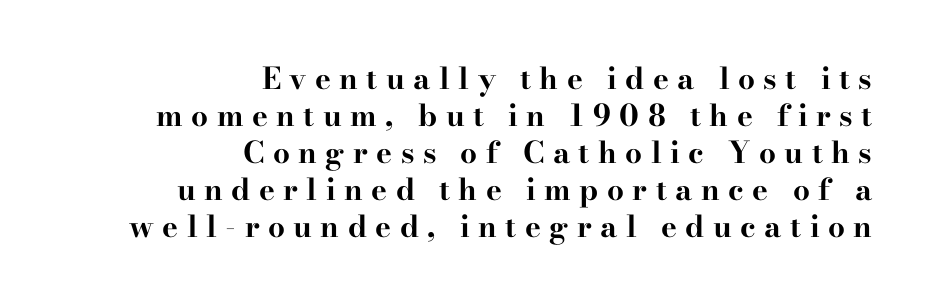
{"serif": "yes", "italic": "no", "bold": "yes", "weight": "bold", "width": "wide", "stroke_contrast": "high", "x_height": "small", "monospaced": "no", "underline": "no", "align": "right", "line_spacing_ratio": 1.23, "letter_spacing": "wide", "letter_spacing_em": 0.28, "glyph_px": 30}
